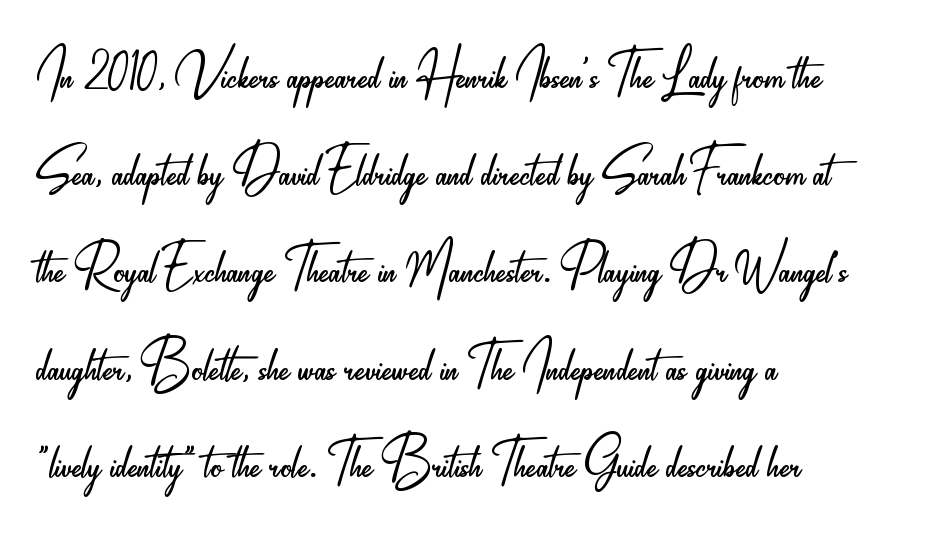
The image shows 72 px light, condensed sans-serif type; set left-aligned, normal line spacing (1.35x), normal letter spacing, not underlined; low stroke contrast and a small x-height.
